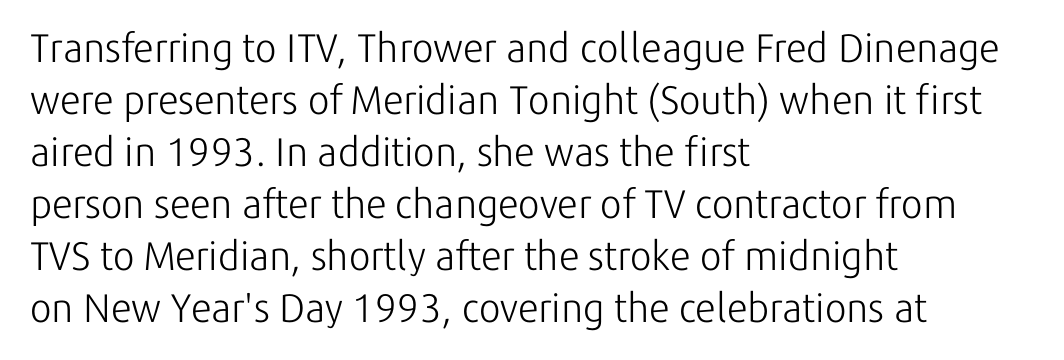
Each word holds together tightly as a unit, with standard inter-letter gaps. You can tell it's not italic because the verticals are truly vertical. Has an underline been added? It has not. Vertically, the passage feels balanced, rows spaced as you'd expect.
